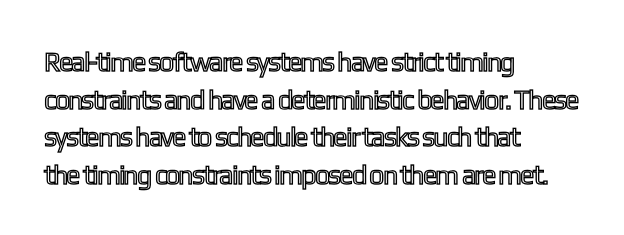
The image shows 27 px text type, upright; set left-aligned, normal line spacing (1.39x), normal letter spacing, not underlined.
